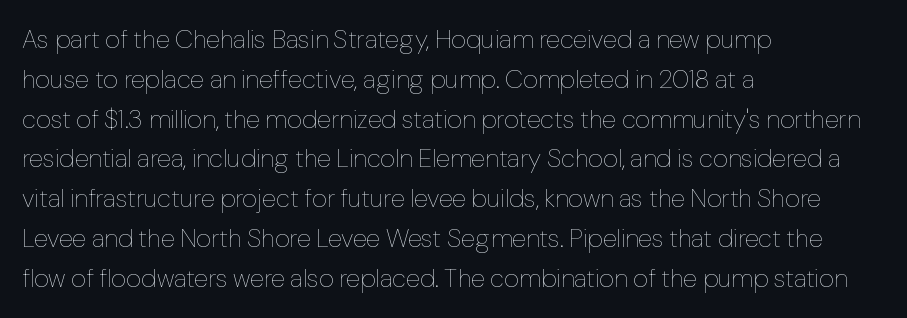
Nobody touched the tracking dial on this one. Line starts are locked; line ends wander. The block of text has a typical density, with ordinary space between rows. The glyphs are unaccompanied by any horizontal stroke below them. Notice how the stems are strictly vertical — no italics here. These glyphs show unthickened strokes, regular width or finer.
